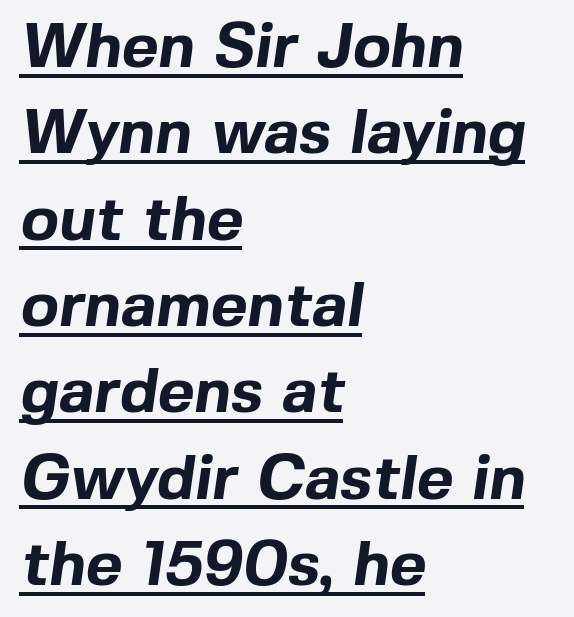
A continuous stroke trails under the words, as in a hyperlink. Successive baselines arrive at the customary interval. These lines are set flush left with a ragged right edge. Short note: letters normally spaced.
